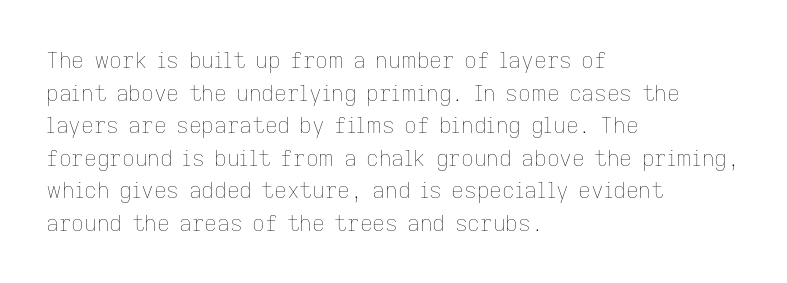
{"italic": "no", "bold": "no", "underline": "no", "align": "left", "line_spacing": "normal", "line_spacing_ratio": 1.48, "letter_spacing": "normal", "letter_spacing_em": 0.0, "glyph_px": 22}
